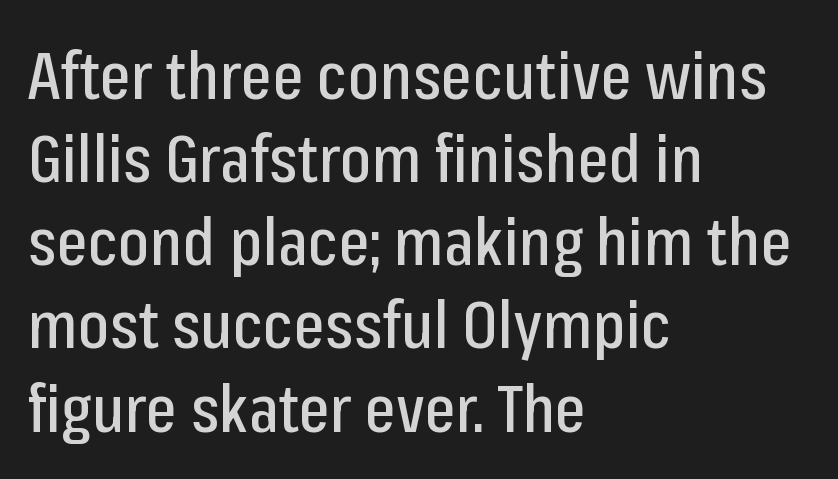
Honestly, the letter spacing is just normal — you wouldn't notice it. This rendering uses left alignment, leaving the right contour irregular. Bare-footed words on every line. Type style note: lacks serifs. Leading: standard.
